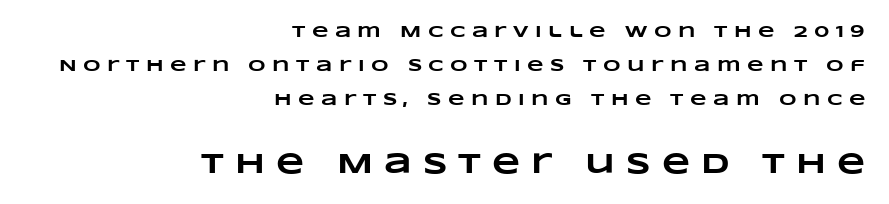
The image shows 29 px heavy, wide type; set right-aligned, loose line spacing (2.01x), unusually wide letter spacing (+0.38 em), not underlined; the second (bottom) block is 1.71x larger; low stroke contrast and a large x-height.
